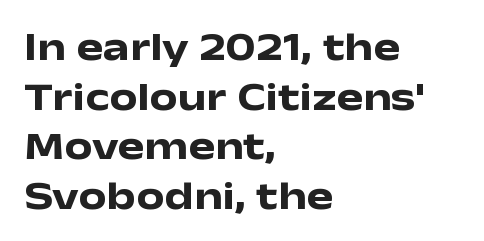
The image shows 40 px heavy, wide sans-serif type, upright; set left-aligned, line spacing 1.24x, normal letter spacing, not underlined; low stroke contrast and a medium x-height.
